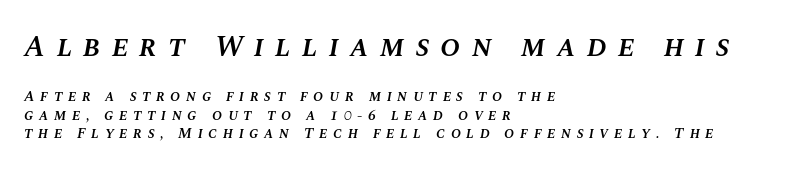
Q: Is the text bold? A: Semi-bold.
Q: Is the text italic (slanted)? A: Yes, it leans right by about 10 degrees.
Q: Is the text underlined? A: No.
Q: How is the paragraph aligned? A: Left-aligned.
Q: Is the spacing between letters normal or unusually wide? A: Unusually wide.
Q: Which block of text is set in a larger size, the first (top) or the second (bottom)? A: The first (top) one.
Q: Width (condensed, normal, or wide)? A: Normal.
Q: Stroke contrast? A: Medium.
Q: x-height? A: Large.
Q: Monospaced? A: No.
